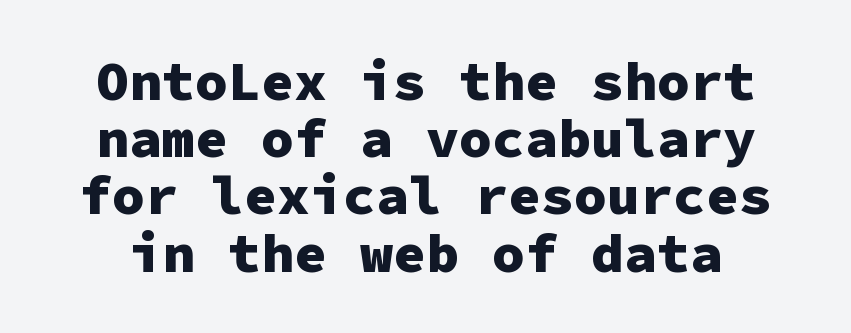
{"serif": "no", "italic": "no", "bold": "yes", "weight": "heavy", "width": "normal", "stroke_contrast": "low", "x_height": "medium", "monospaced": "yes", "underline": "no", "line_spacing": "tight", "line_spacing_ratio": 1.04, "letter_spacing": "normal", "letter_spacing_em": 0.0, "glyph_px": 55}
